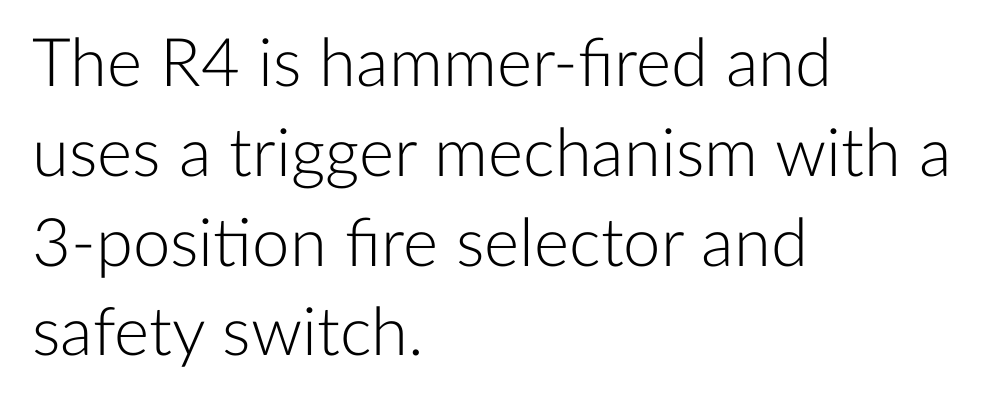
Q: Is the text bold? A: No.
Q: Is the text italic (slanted)? A: No, it is upright.
Q: Is the typeface a serif or a sans-serif typeface? A: Sans-serif.
Q: Is the text underlined? A: No.
Q: How is the paragraph aligned? A: Left-aligned.
Q: Is the spacing between letters normal or unusually wide? A: Normal.
Q: Is the spacing between lines tight, normal or loose? A: Normal.
Q: Width (condensed, normal, or wide)? A: Normal.
Q: Stroke contrast? A: Low.
Q: x-height? A: Medium.
Q: Monospaced? A: No.
